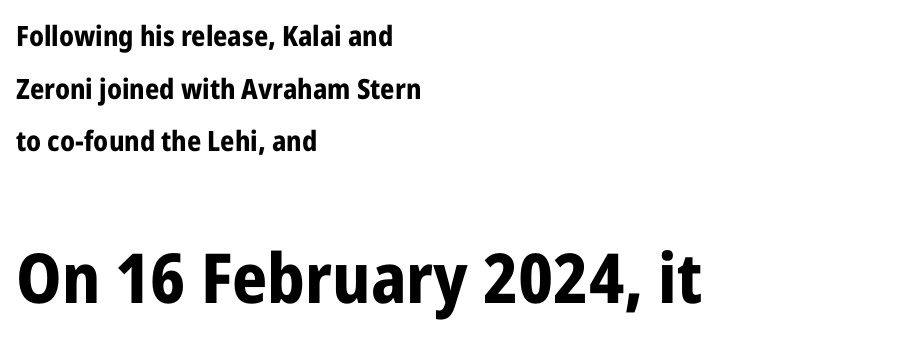
The later block is typeset at a bigger size than the earlier block. The letters carry no serifs — their stems end cleanly without finishing strokes. Does the lettering tilt? It doesn't — this is upright. On the weight axis this lands at bold, roughly 700.
